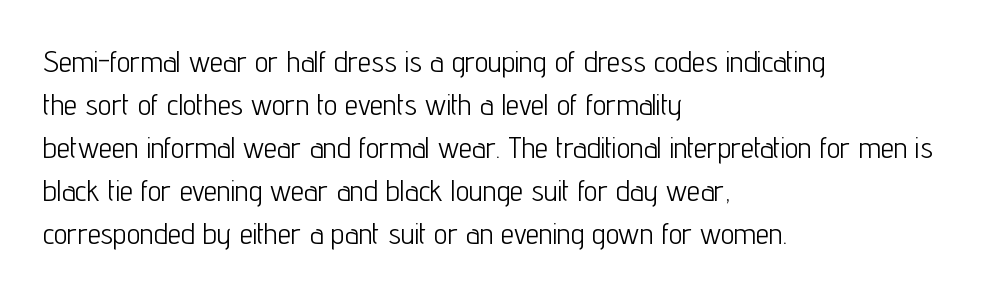
The image shows 30 px light, condensed sans-serif type, upright; set left-aligned, normal line spacing (1.43x), normal letter spacing, not underlined; low stroke contrast and a medium x-height.
